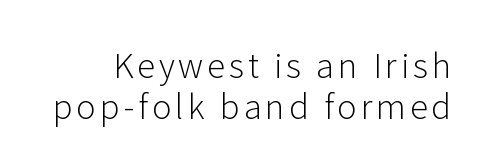
Q: Is the text bold? A: No.
Q: Is the text italic (slanted)? A: No, it is upright.
Q: Is the typeface a serif or a sans-serif typeface? A: Sans-serif.
Q: Is the text underlined? A: No.
Q: Width (condensed, normal, or wide)? A: Normal.
Q: Stroke contrast? A: Low.
Q: x-height? A: Medium.
Q: Monospaced? A: No.
